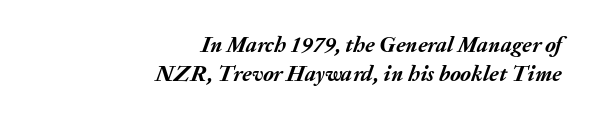
The axis of the letterforms is tilted away from vertical. Heavy-handed strokes throughout: this text is bold. This block has exactly the height ordinary leading produces. Caption: multi-line text, flush right, ragged left. Any mark beneath the type? The region is blank. The type is set solid horizontally, with unmodified tracking.
